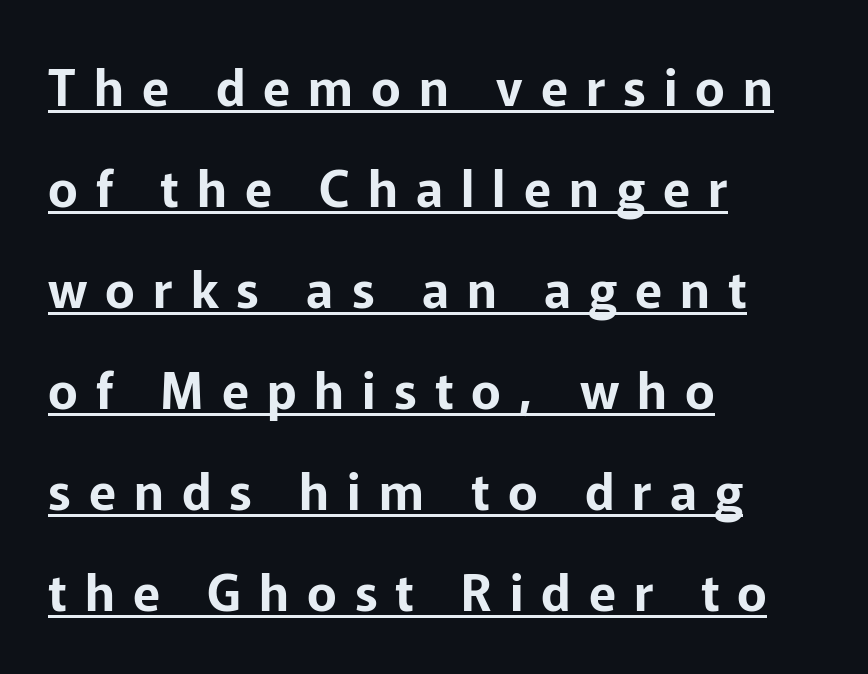
The image shows 50 px sans-serif type, upright; set left-aligned, loose line spacing (2.02x), unusually wide letter spacing (+0.36 em), underlined; low stroke contrast and a medium x-height.
